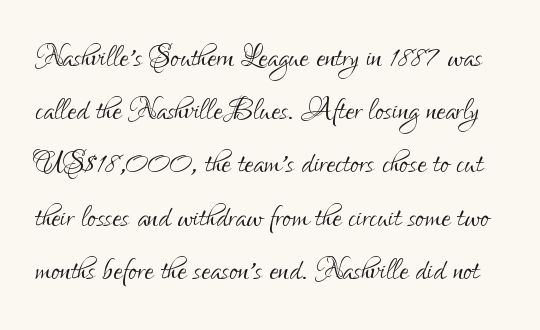
The image shows 40 px light, condensed sans-serif type; set normal line spacing (1.33x), normal letter spacing, not underlined; low stroke contrast and a small x-height.
